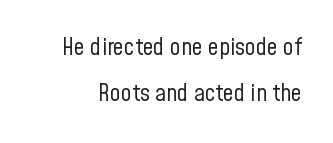
Q: Is the text bold? A: No.
Q: Is the text italic (slanted)? A: No, it is upright.
Q: Is the text underlined? A: No.
Q: Is the spacing between letters normal or unusually wide? A: Normal.
Q: Is the spacing between lines tight, normal or loose? A: Loose.
